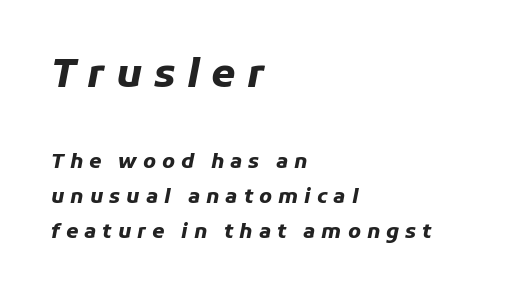
Q: Is the text bold? A: Yes.
Q: Is the text italic (slanted)? A: Yes, it leans right by about 11 degrees.
Q: Is the text underlined? A: No.
Q: How is the paragraph aligned? A: Left-aligned.
Q: Is the spacing between letters normal or unusually wide? A: Unusually wide.
Q: Which block of text is set in a larger size, the first (top) or the second (bottom)? A: The first (top) one.
Q: Width (condensed, normal, or wide)? A: Normal.
Q: Stroke contrast? A: Low.
Q: x-height? A: Medium.
Q: Monospaced? A: No.
